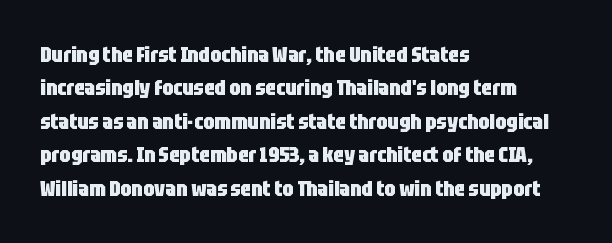
The strip under each line holds only bare page. Between one letter and the next there's only the usual sliver of space. Is there any slant? The stems are plumb. Plenty of ink on the page — the face is bold. Leading matches the norm, producing a regular column.
